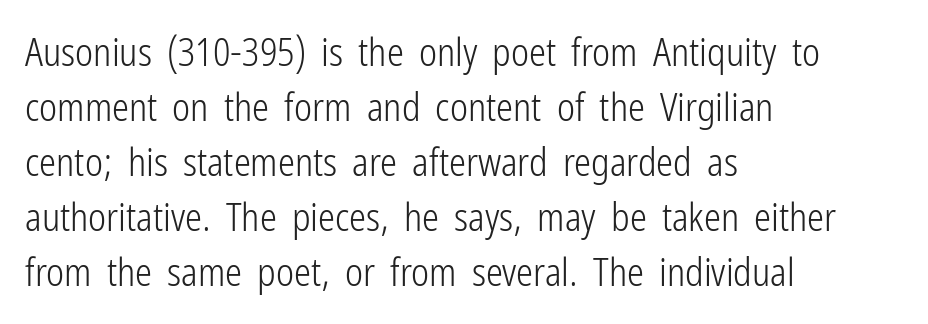
The image shows 38 px light, condensed sans-serif type, upright; set left-aligned, normal line spacing (1.45x), normal letter spacing, not underlined; low stroke contrast and a medium x-height.
